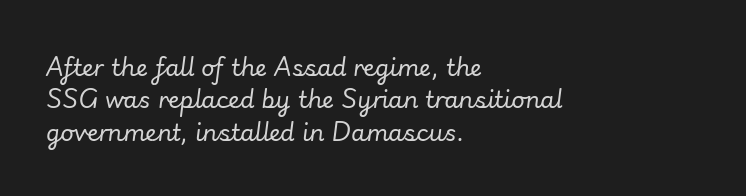
Q: Is the text bold? A: No.
Q: Is the text italic (slanted)? A: Yes, it leans right by about 7 degrees.
Q: Is the text underlined? A: No.
Q: How is the paragraph aligned? A: Left-aligned.
Q: Is the spacing between letters normal or unusually wide? A: Normal.
Q: Is the spacing between lines tight, normal or loose? A: Normal.
